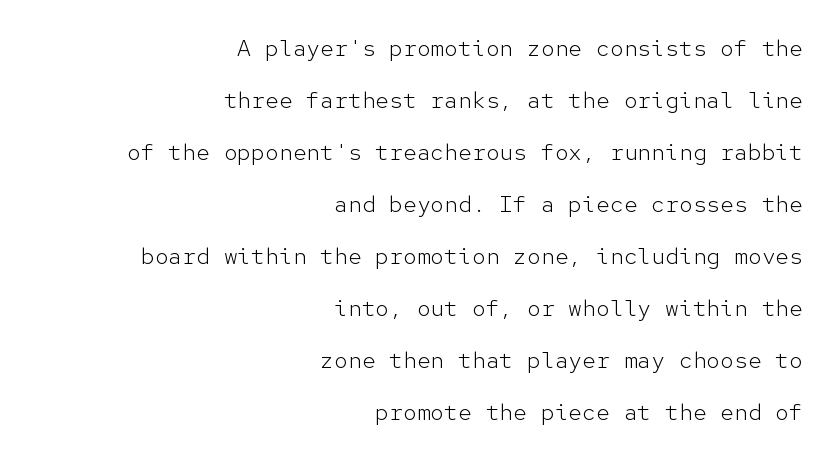
The image shows 23 px text type, upright; set right-aligned, loose line spacing (2.26x), normal letter spacing, not underlined.
